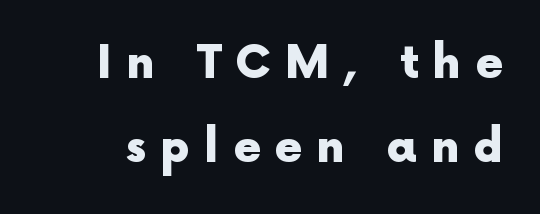
The image shows 45 px heavy sans-serif type, upright; set line spacing 1.87x, unusually wide letter spacing (+0.31 em), not underlined; a medium x-height.
